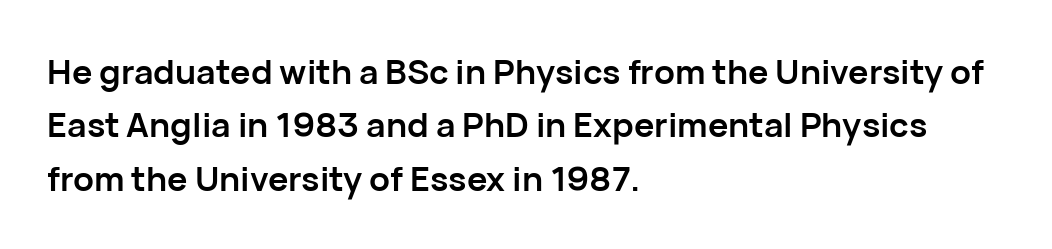
The image shows 34 px semibold sans-serif type, upright; set left-aligned, normal line spacing (1.57x), normal letter spacing, not underlined; low stroke contrast and a medium x-height.
